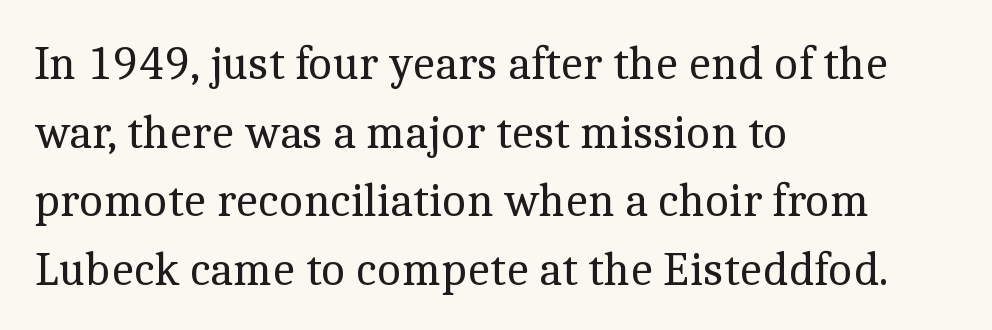
Spacing verdict: proportional, widths tailored to each character. This is roman type, the default non-slanted kind. This rendering features lettering with no underline. Serifs: yes, visible at the terminals of the letterforms. These lines keep a tight, regular rhythm from letter to letter. These lines stack with their left ends in a neat column.
